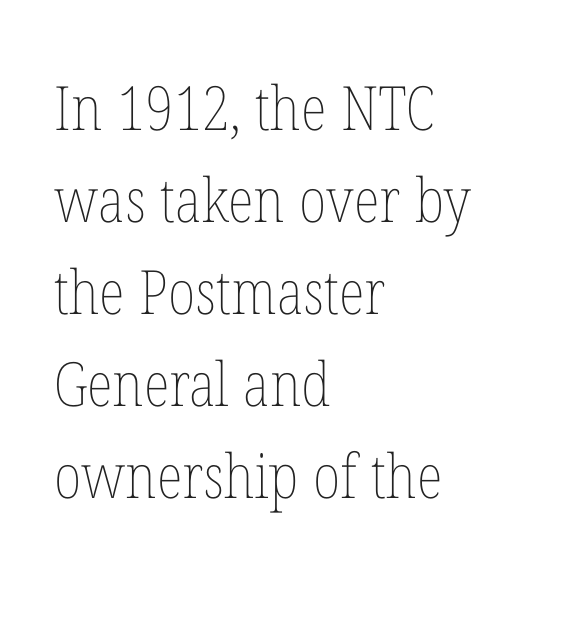
{"italic": "no", "bold": "no", "weight": "thin", "width": "condensed", "stroke_contrast": "low", "x_height": "medium", "monospaced": "no", "underline": "no", "align": "left", "line_spacing": "normal", "line_spacing_ratio": 1.51, "letter_spacing": "normal", "letter_spacing_em": 0.0, "glyph_px": 61}
